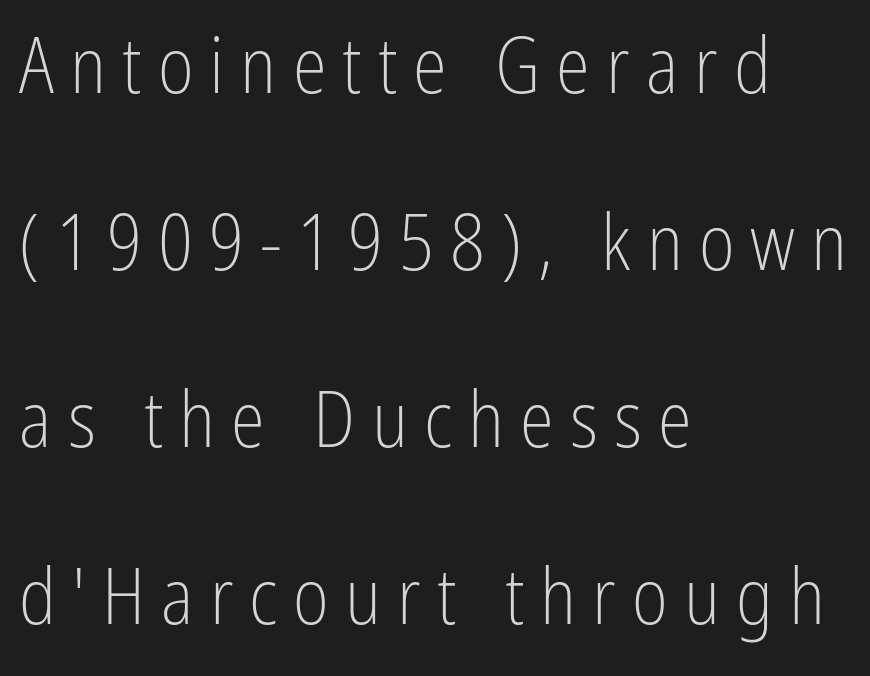
The image shows 77 px light, condensed sans-serif type, upright; set left-aligned, loose line spacing (2.3x), unusually wide letter spacing (+0.21 em), not underlined; low stroke contrast and a medium x-height.
